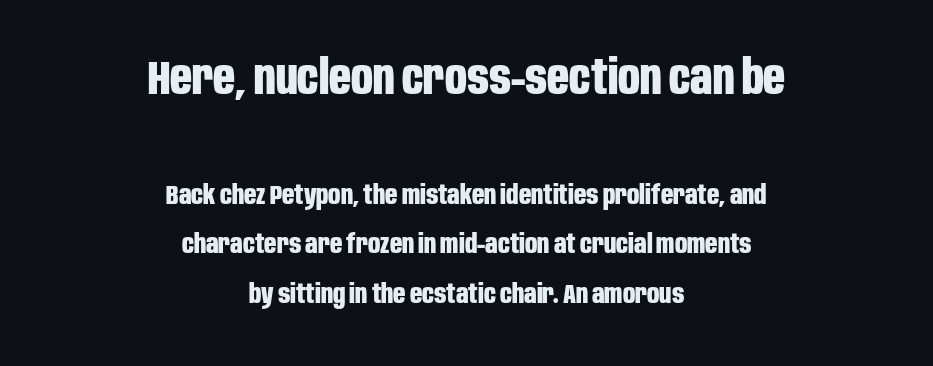
Q: Is the text bold? A: Yes.
Q: Is the text italic (slanted)? A: No, it is upright.
Q: Is the typeface a serif or a sans-serif typeface? A: Sans-serif.
Q: Is the text underlined? A: No.
Q: How is the paragraph aligned? A: Centered.
Q: Is the spacing between letters normal or unusually wide? A: Normal.
Q: Which block of text is set in a larger size, the first (top) or the second (bottom)? A: The first (top) one.
Q: Width (condensed, normal, or wide)? A: Condensed.
Q: Stroke contrast? A: Low.
Q: x-height? A: Large.
Q: Monospaced? A: No.
